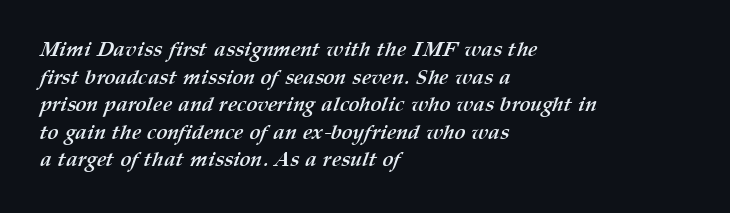
The image shows 21 px bold type; set left-aligned, normal line spacing (1.31x), normal letter spacing, not underlined.
